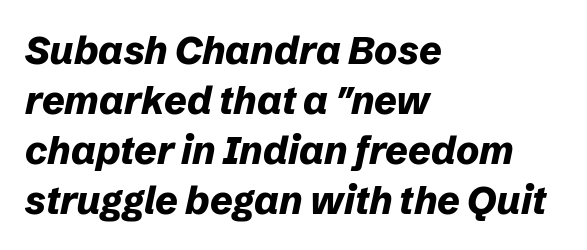
The image shows 39 px bold type, italic (leaning right); set left-aligned, normal line spacing (1.28x), normal letter spacing, not underlined; low stroke contrast and a medium x-height.
